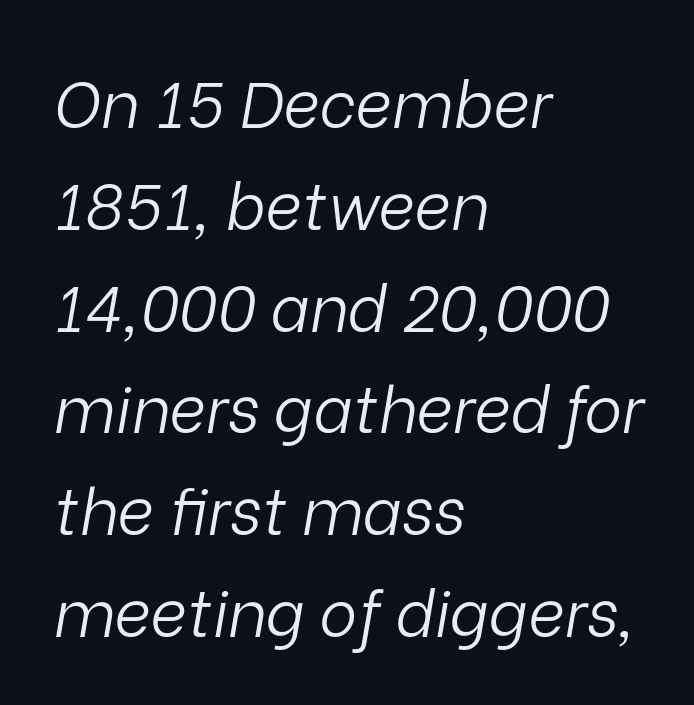
Q: Is the text bold? A: No.
Q: Is the text italic (slanted)? A: Yes, it leans right by about 9 degrees.
Q: Is the text underlined? A: No.
Q: How is the paragraph aligned? A: Left-aligned.
Q: Is the spacing between letters normal or unusually wide? A: Normal.
Q: Is the spacing between lines tight, normal or loose? A: Normal.
Q: Width (condensed, normal, or wide)? A: Normal.
Q: Stroke contrast? A: Low.
Q: x-height? A: Medium.
Q: Monospaced? A: No.
